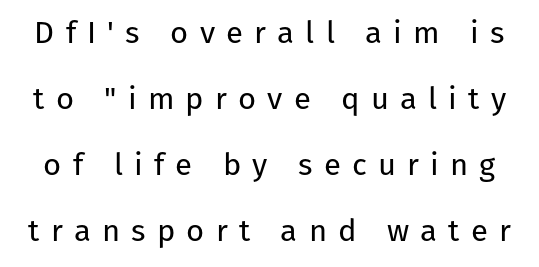
Heft: none added — not bold. Words float on clear page, feet unadorned. These lines have a slow, spaced-out rhythm from letter to letter. You could not count columns in this text — the font is proportionally spaced.
